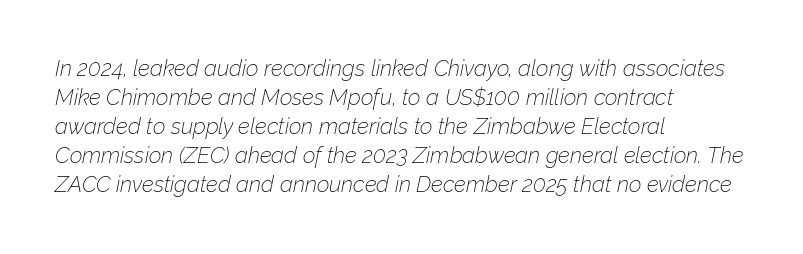
Quick note: underline off. What's the leading like? Ordinary, nothing unusual. Teacher's note: observe the even left margin — that is flush-left alignment. A typesetter would call this zero additional tracking. The font's italic variant was chosen for this text. Letters have the restrained weight of plain body copy at most.
